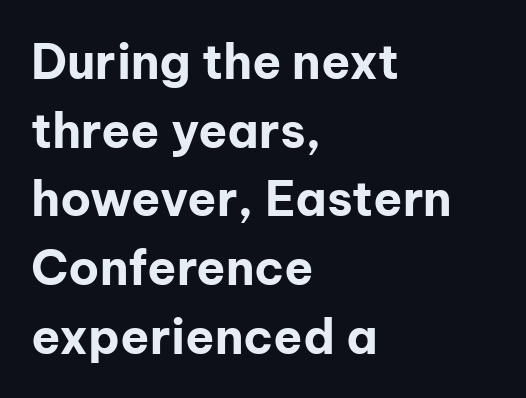
Q: Is the text bold? A: Yes.
Q: Is the text italic (slanted)? A: No, it is upright.
Q: Is the typeface a serif or a sans-serif typeface? A: Sans-serif.
Q: Is the text underlined? A: No.
Q: How is the paragraph aligned? A: Left-aligned.
Q: Is the spacing between letters normal or unusually wide? A: Normal.
Q: Is the spacing between lines tight, normal or loose? A: Normal.
Q: Width (condensed, normal, or wide)? A: Normal.
Q: Stroke contrast? A: Low.
Q: x-height? A: Medium.
Q: Monospaced? A: No.
